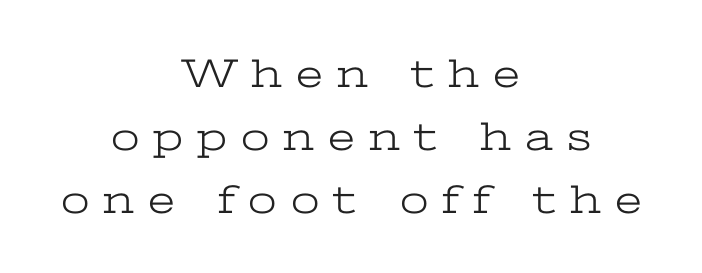
Q: Is the text bold? A: No.
Q: Is the text italic (slanted)? A: No, it is upright.
Q: Is the typeface a serif or a sans-serif typeface? A: Serif.
Q: Is the text underlined? A: No.
Q: How is the paragraph aligned? A: Centered.
Q: Is the spacing between letters normal or unusually wide? A: Unusually wide.
Q: Is the spacing between lines tight, normal or loose? A: Normal.
Q: Width (condensed, normal, or wide)? A: Wide.
Q: Stroke contrast? A: Low.
Q: x-height? A: Medium.
Q: Monospaced? A: No.
